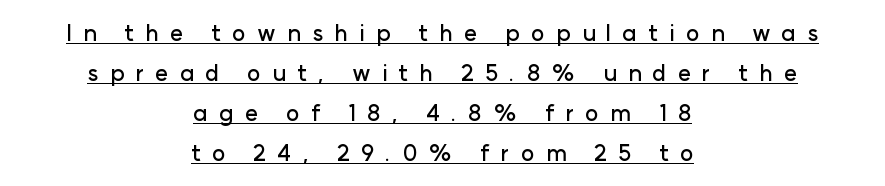
The image shows 23 px text type, upright; set centered, line spacing 1.74x, unusually wide letter spacing (+0.48 em), underlined.
